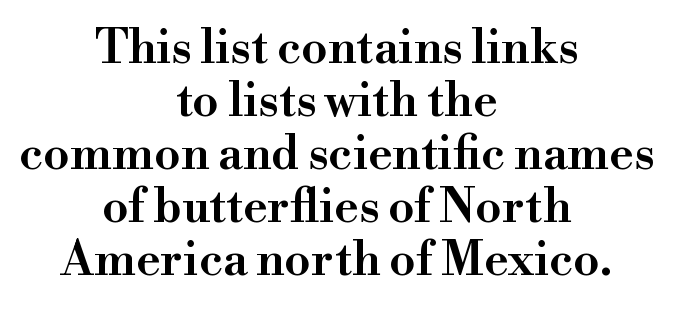
The image shows 47 px semibold serif type, upright; set centered, tight line spacing (1.13x), normal letter spacing, not underlined; high stroke contrast and a small x-height.
